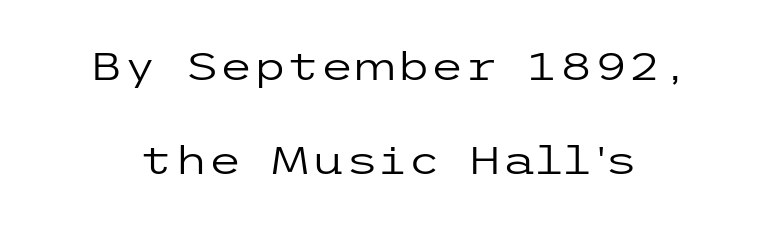
The image shows 39 px regular-weight, wide sans-serif type, upright; set loose line spacing (2.41x), normal letter spacing, not underlined; low stroke contrast and a medium x-height.
